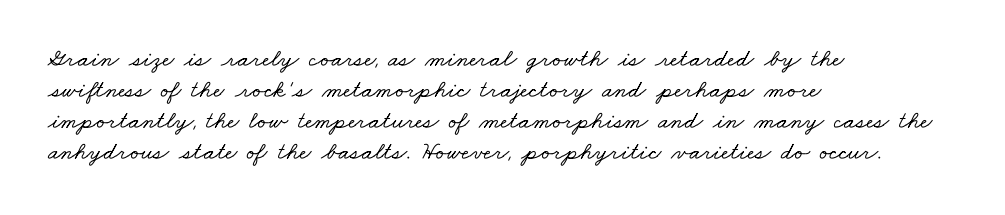
Q: Is the text underlined? A: No.
Q: How is the paragraph aligned? A: Left-aligned.
Q: Is the spacing between letters normal or unusually wide? A: Normal.
